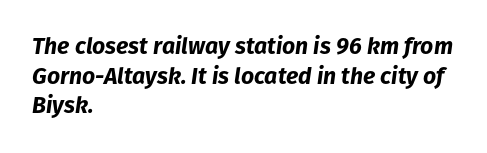
The image shows 23 px bold type, italic (leaning right); set left-aligned, normal line spacing (1.29x), normal letter spacing, not underlined.
